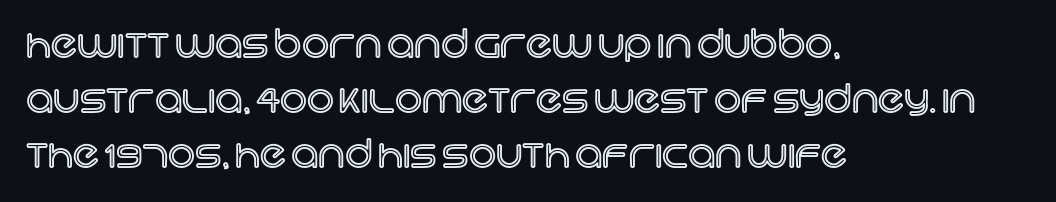
Q: Is the text italic (slanted)? A: No, it is upright.
Q: Is the text underlined? A: No.
Q: How is the paragraph aligned? A: Left-aligned.
Q: Is the spacing between letters normal or unusually wide? A: Normal.
Q: Is the spacing between lines tight, normal or loose? A: Normal.
Q: Width (condensed, normal, or wide)? A: Normal.
Q: x-height? A: Large.
Q: Monospaced? A: No.
